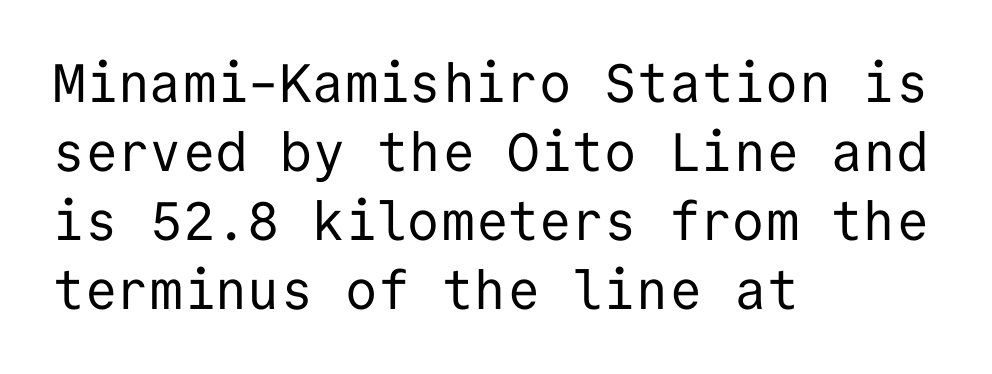
The image shows 54 px regular-weight sans-serif type, upright, monospaced; set left-aligned, normal line spacing (1.28x), normal letter spacing, not underlined; low stroke contrast and a medium x-height.
